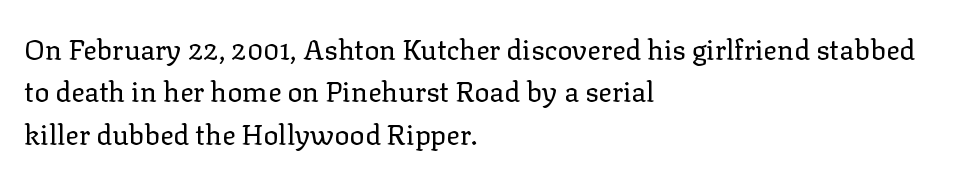
Regular leading. The ragged edge is on the right, which tells us the setting is flush left. Ink coverage per letter is moderate at most. This sample uses an upright cut, with every glyph sitting square on the baseline. The baseline area is clear. Is this a fixed-width face? No — the glyphs have proportional, varying widths.
